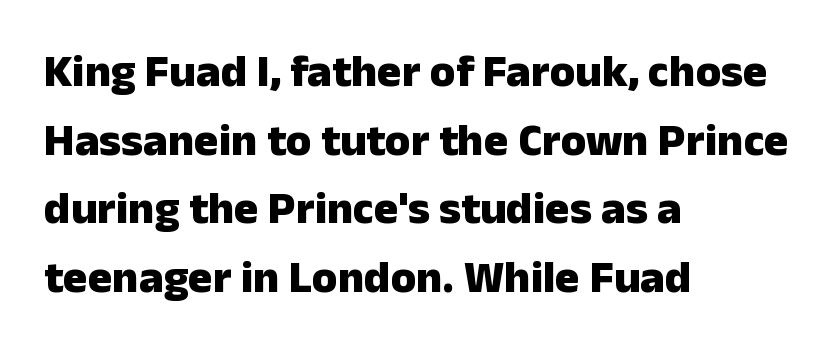
{"serif": "no", "italic": "no", "bold": "yes", "weight": "heavy", "width": "normal", "stroke_contrast": "low", "x_height": "medium", "monospaced": "no", "underline": "no", "align": "left", "line_spacing": "normal", "line_spacing_ratio": 1.49, "letter_spacing": "normal", "letter_spacing_em": 0.0, "glyph_px": 46}
